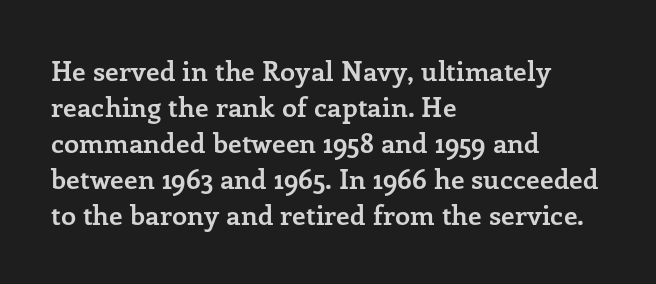
{"italic": "no", "bold": "yes", "underline": "no", "align": "left", "line_spacing": "normal", "line_spacing_ratio": 1.33, "letter_spacing": "normal", "letter_spacing_em": 0.0, "glyph_px": 27}
